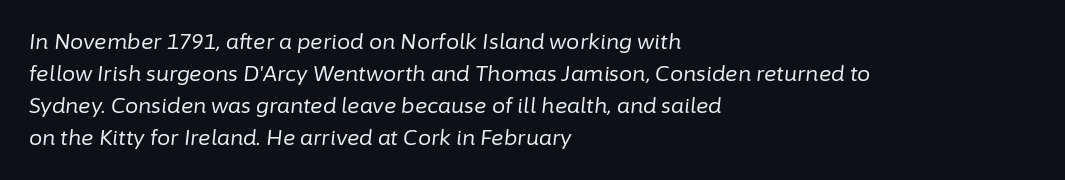
This is not heavy type; no bold has been used. Italic: yes, the glyphs are oblique. Decoration check: the copy has no underline. Vertical spacing — default.
